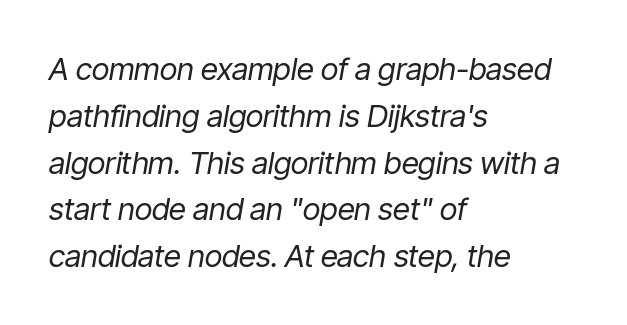
Q: Is the text bold? A: No.
Q: Is the text italic (slanted)? A: Yes, it leans right by about 9 degrees.
Q: Is the text underlined? A: No.
Q: How is the paragraph aligned? A: Left-aligned.
Q: Is the spacing between letters normal or unusually wide? A: Normal.
Q: Is the spacing between lines tight, normal or loose? A: Normal.
Q: Width (condensed, normal, or wide)? A: Condensed.
Q: Stroke contrast? A: Low.
Q: x-height? A: Medium.
Q: Monospaced? A: No.
